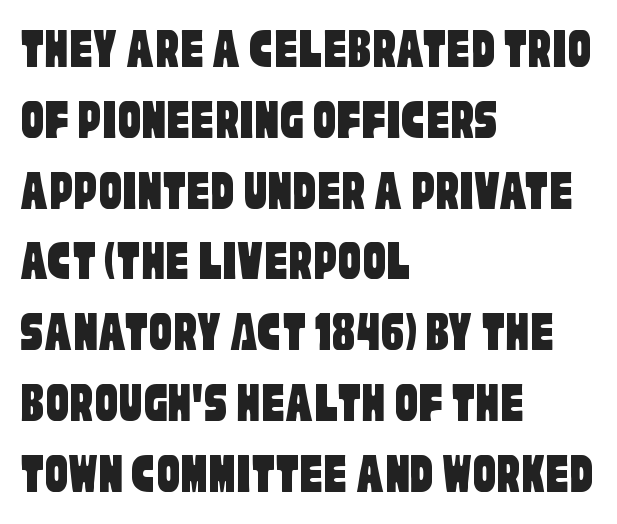
The image shows 58 px condensed sans-serif type; set left-aligned, line spacing 1.22x, normal letter spacing, not underlined; low stroke contrast and a large x-height.
